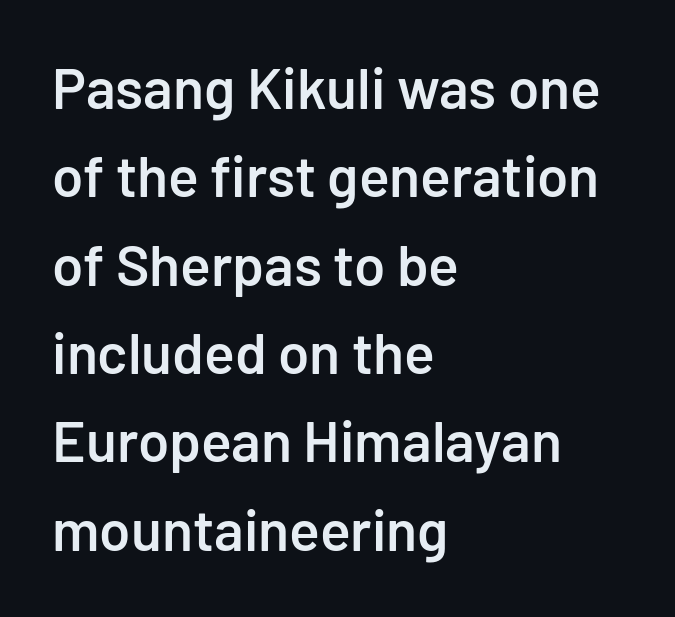
Here the designer chose a conventional face with non-uniform glyph widths. Descenders are the only things crossing below the line. A student would call this left alignment; a typographer would say flush left, rag right. Between one letter and the next there's only the usual sliver of space.
